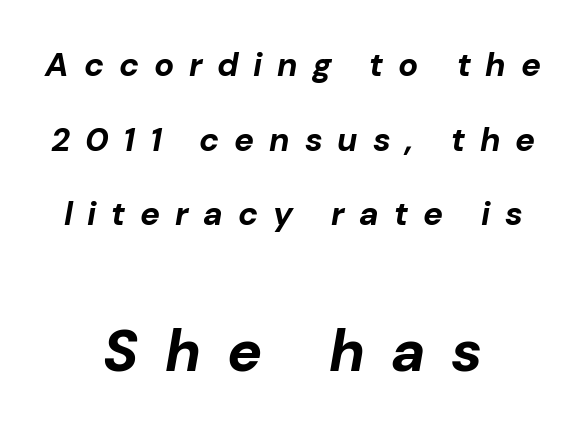
Q: Is the text bold? A: Yes.
Q: Is the text italic (slanted)? A: Yes, it leans right by about 10 degrees.
Q: Is the text underlined? A: No.
Q: How is the paragraph aligned? A: Centered.
Q: Is the spacing between letters normal or unusually wide? A: Unusually wide.
Q: Is the spacing between lines tight, normal or loose? A: Loose.
Q: Which block of text is set in a larger size, the first (top) or the second (bottom)? A: The second (bottom) one.
Q: Width (condensed, normal, or wide)? A: Normal.
Q: Stroke contrast? A: Low.
Q: x-height? A: Medium.
Q: Monospaced? A: No.
